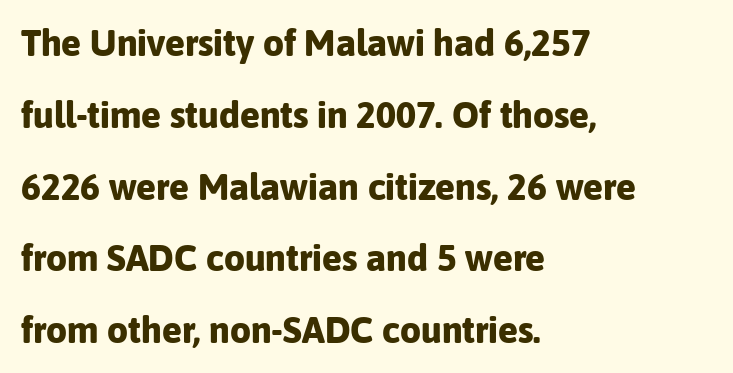
Q: Is the text bold? A: Yes.
Q: Is the text italic (slanted)? A: No, it is upright.
Q: Is the typeface a serif or a sans-serif typeface? A: Sans-serif.
Q: Is the text underlined? A: No.
Q: How is the paragraph aligned? A: Left-aligned.
Q: Is the spacing between letters normal or unusually wide? A: Normal.
Q: Is the spacing between lines tight, normal or loose? A: Loose.
Q: Width (condensed, normal, or wide)? A: Normal.
Q: Stroke contrast? A: Low.
Q: x-height? A: Medium.
Q: Monospaced? A: No.
